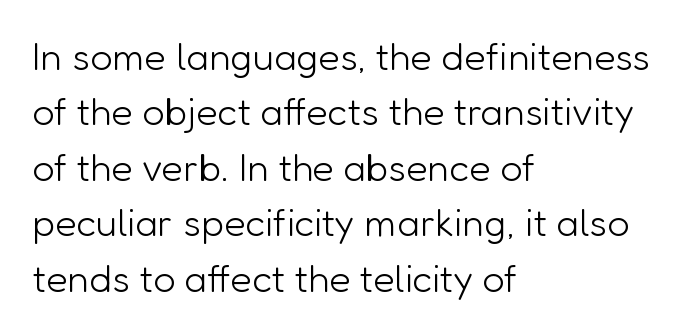
Q: Is the text bold? A: No.
Q: Is the text italic (slanted)? A: No, it is upright.
Q: Is the typeface a serif or a sans-serif typeface? A: Sans-serif.
Q: Is the text underlined? A: No.
Q: How is the paragraph aligned? A: Left-aligned.
Q: Is the spacing between letters normal or unusually wide? A: Normal.
Q: Is the spacing between lines tight, normal or loose? A: Normal.
Q: Width (condensed, normal, or wide)? A: Normal.
Q: Stroke contrast? A: Low.
Q: x-height? A: Medium.
Q: Monospaced? A: No.
